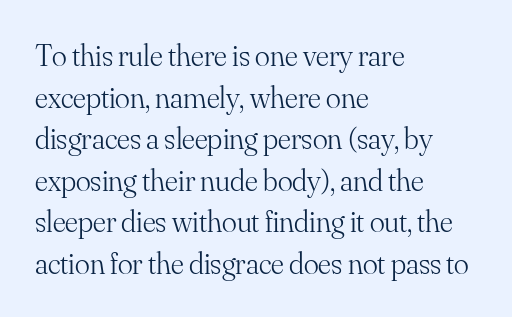
Q: Is the text bold? A: No.
Q: Is the text italic (slanted)? A: No, it is upright.
Q: Is the typeface a serif or a sans-serif typeface? A: Serif.
Q: Is the text underlined? A: No.
Q: How is the paragraph aligned? A: Left-aligned.
Q: Is the spacing between letters normal or unusually wide? A: Normal.
Q: Is the spacing between lines tight, normal or loose? A: Normal.
Q: Width (condensed, normal, or wide)? A: Normal.
Q: Stroke contrast? A: Medium.
Q: x-height? A: Small.
Q: Monospaced? A: No.
